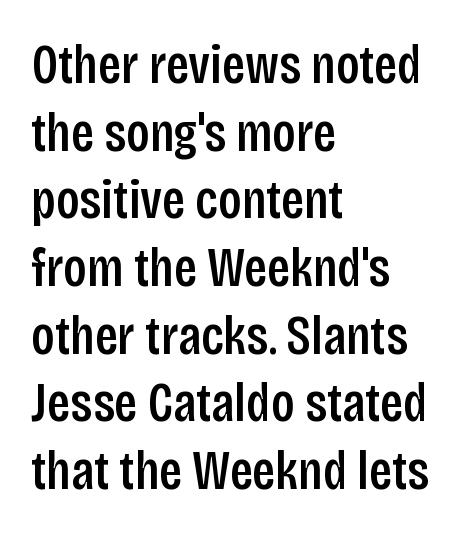
Proportional: the letters do not fall into vertical columns. Note: no serifs on the glyphs. Between one letter and the next there's only the usual sliver of space. Is the block centered? No — it sits flush against the left margin.
